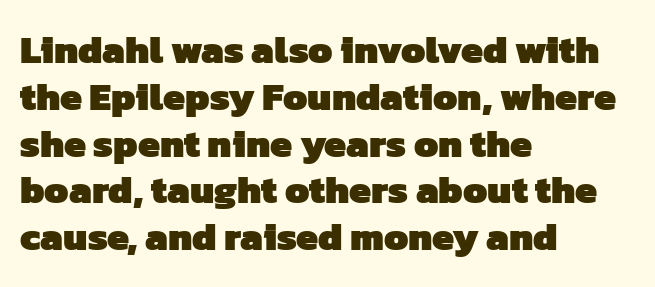
Q: Is the text bold? A: Yes.
Q: Is the typeface a serif or a sans-serif typeface? A: Sans-serif.
Q: Is the text underlined? A: No.
Q: How is the paragraph aligned? A: Left-aligned.
Q: Is the spacing between letters normal or unusually wide? A: Normal.
Q: Width (condensed, normal, or wide)? A: Normal.
Q: Stroke contrast? A: Low.
Q: x-height? A: Medium.
Q: Monospaced? A: No.
